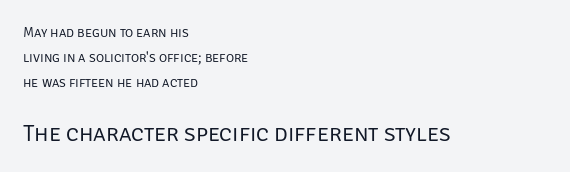
The image shows 24 px text type, upright; set left-aligned, line spacing 1.8x, normal letter spacing, not underlined; the second (bottom) block is 1.71x larger.
